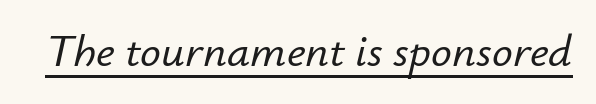
Tracking value appears to be zero — textbook default spacing. The lettering is marked with a stroke running underneath it. You could not count columns in this text — the font is proportionally spaced. If you drew a line through each stem, it would be angled.
